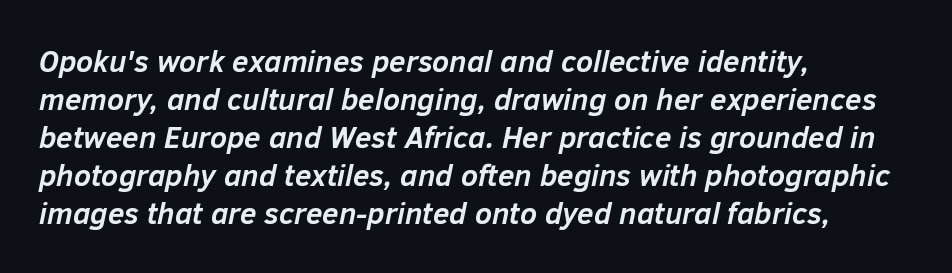
{"italic": "yes", "lean": "right", "slant_degrees": 12, "bold": "yes", "weight": "semibold", "width": "normal", "stroke_contrast": "low", "x_height": "medium", "monospaced": "no", "underline": "no", "align": "left", "line_spacing": "normal", "line_spacing_ratio": 1.27, "letter_spacing": "normal", "letter_spacing_em": 0.0, "glyph_px": 30}
